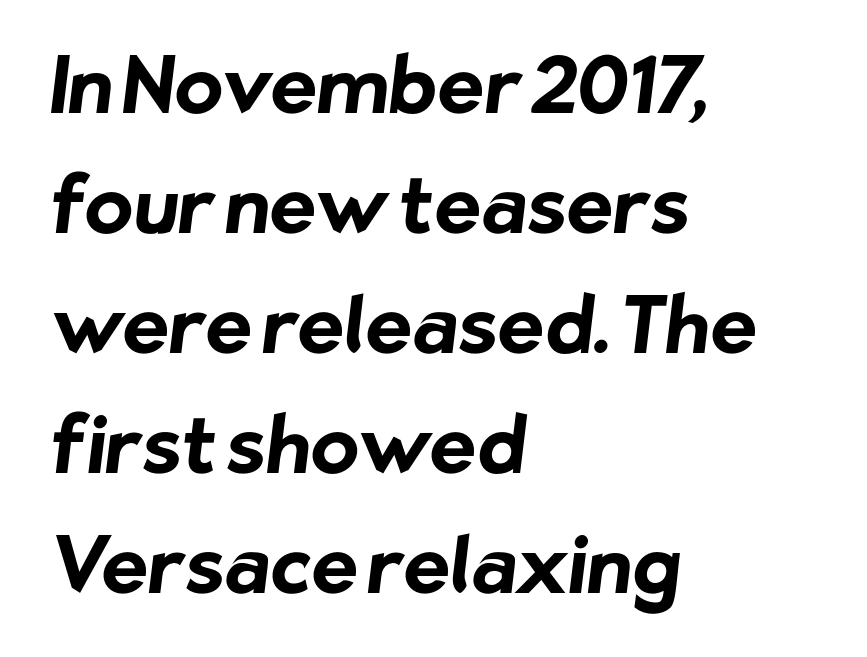
The image shows 79 px bold sans-serif type; set left-aligned, normal line spacing (1.52x), normal letter spacing, not underlined; low stroke contrast and a medium x-height.
